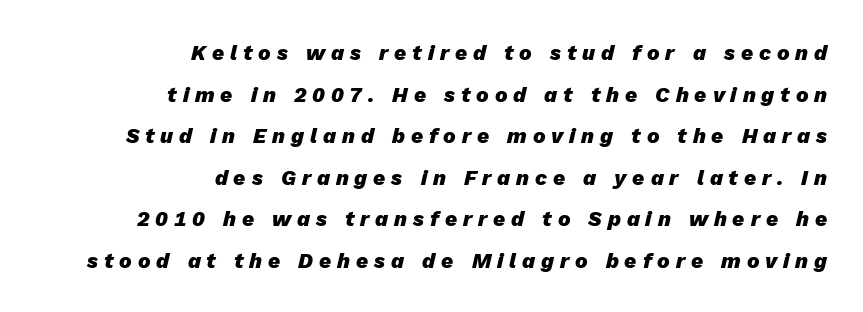
The image shows 21 px bold type, italic (leaning right); set right-aligned, loose line spacing (1.98x), unusually wide letter spacing (+0.28 em), not underlined.
